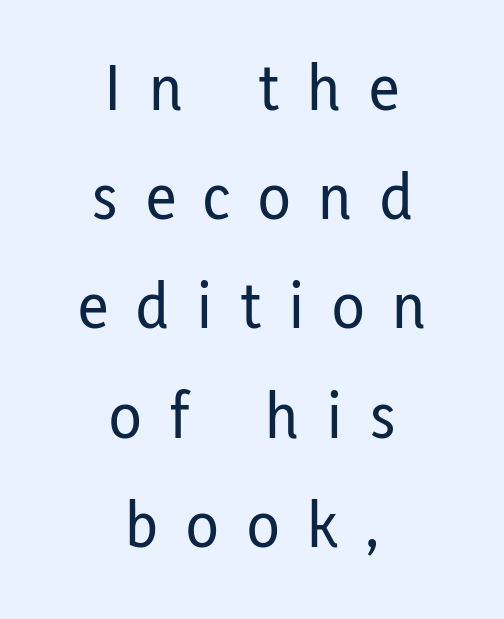
Q: Is the text italic (slanted)? A: No, it is upright.
Q: Is the typeface a serif or a sans-serif typeface? A: Sans-serif.
Q: Is the text underlined? A: No.
Q: How is the paragraph aligned? A: Centered.
Q: Is the spacing between letters normal or unusually wide? A: Unusually wide.
Q: Is the spacing between lines tight, normal or loose? A: Normal.
Q: Width (condensed, normal, or wide)? A: Condensed.
Q: Stroke contrast? A: Low.
Q: x-height? A: Medium.
Q: Monospaced? A: No.
